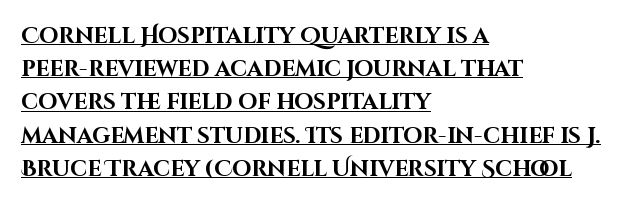
The text block is weighted toward the left margin, trailing off unevenly rightward. The rendering uses a moderate line-height, typical for paragraphs. A roman cut, with each character standing at attention. Heft: maximum for text — a bold. Does extra space separate the letters? No, they use regular spacing.
